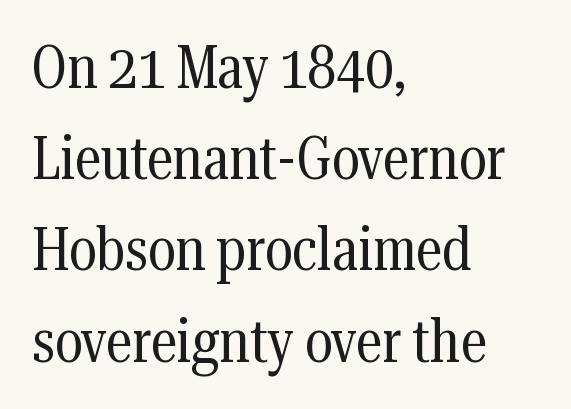
The image shows 60 px regular-weight, condensed serif type, upright; set left-aligned, normal line spacing (1.52x), normal letter spacing, not underlined; medium stroke contrast and a medium x-height.
